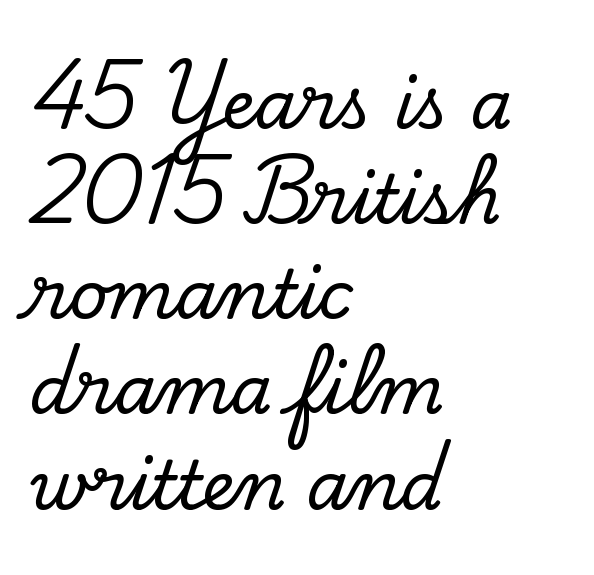
Q: Is the text italic (slanted)? A: Yes.
Q: Is the typeface a serif or a sans-serif typeface? A: Serif.
Q: Is the text underlined? A: No.
Q: How is the paragraph aligned? A: Left-aligned.
Q: Is the spacing between letters normal or unusually wide? A: Normal.
Q: Is the spacing between lines tight, normal or loose? A: Normal.
Q: Width (condensed, normal, or wide)? A: Normal.
Q: Stroke contrast? A: Low.
Q: x-height? A: Small.
Q: Monospaced? A: No.
